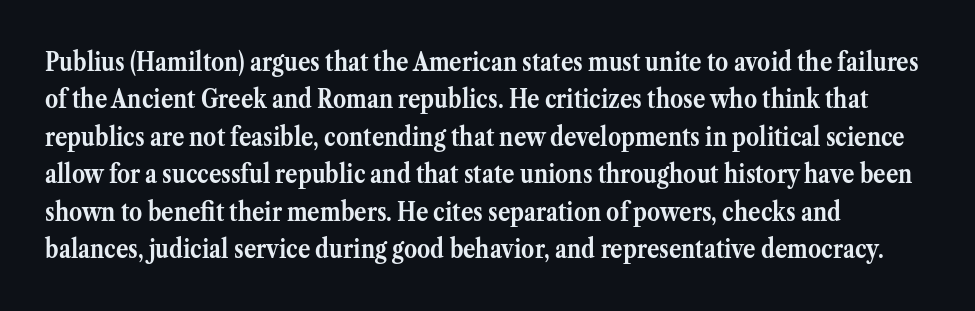
{"italic": "no", "bold": "yes", "underline": "no", "align": "left", "line_spacing": "normal", "line_spacing_ratio": 1.44, "letter_spacing": "normal", "letter_spacing_em": 0.0, "glyph_px": 26}
